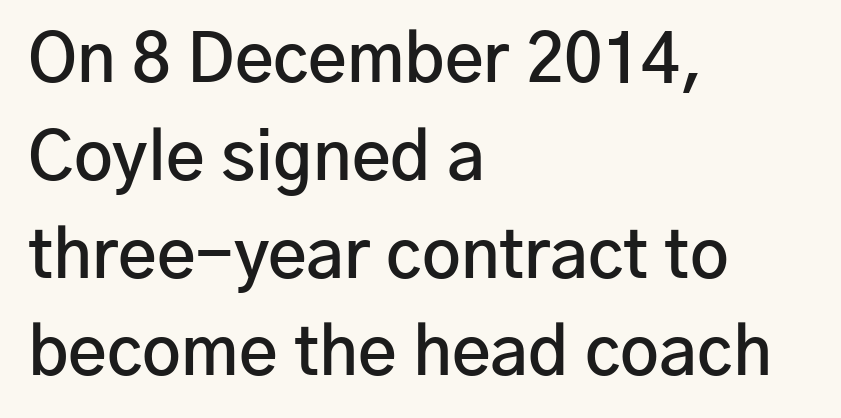
Q: Is the text bold? A: Semi-bold.
Q: Is the text italic (slanted)? A: No, it is upright.
Q: Is the typeface a serif or a sans-serif typeface? A: Sans-serif.
Q: Is the text underlined? A: No.
Q: How is the paragraph aligned? A: Left-aligned.
Q: Is the spacing between letters normal or unusually wide? A: Normal.
Q: Is the spacing between lines tight, normal or loose? A: Normal.
Q: Width (condensed, normal, or wide)? A: Normal.
Q: Stroke contrast? A: Low.
Q: x-height? A: Medium.
Q: Monospaced? A: No.
